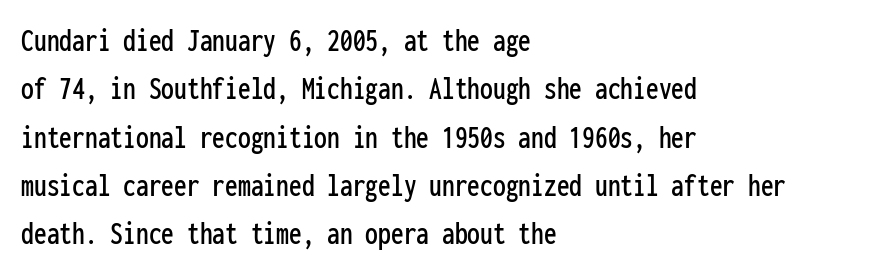
The image shows 34 px condensed sans-serif type, upright, monospaced; set left-aligned, normal line spacing (1.42x), normal letter spacing, not underlined; low stroke contrast and a medium x-height.
